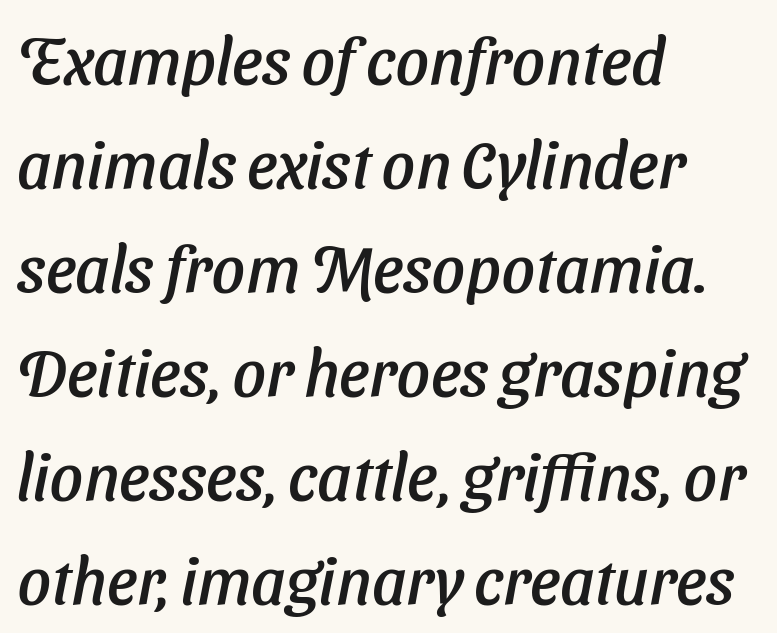
The image shows 65 px text type; set left-aligned, normal line spacing (1.6x), normal letter spacing, not underlined; low stroke contrast and a medium x-height.
